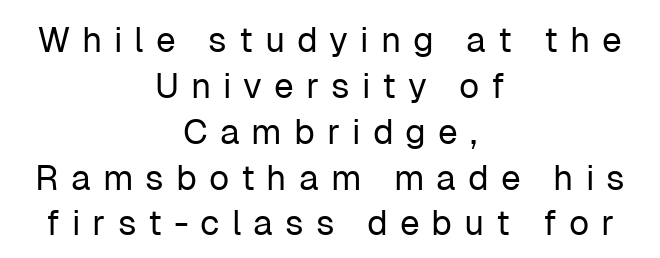
Unlike a traditional serif, this face leaves its strokes unadorned. You could not count columns in this text — the font is proportionally spaced. Line spacing here is normal. Posture: vertical.
